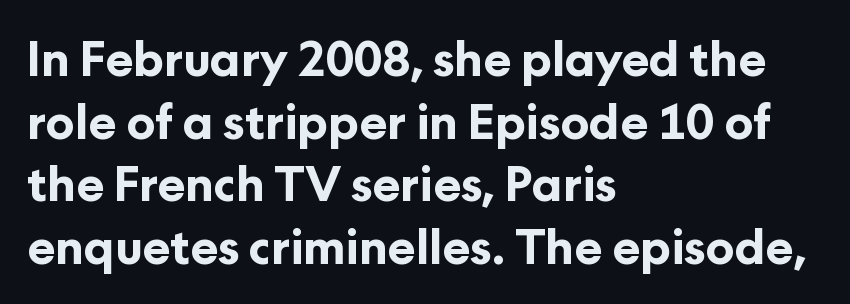
Looks like regular typesetting: each glyph gets only the width it needs. Do the letters lean? They stand straight. The type is set solid horizontally, with unmodified tracking. Chunky letters — that's bold for sure.
